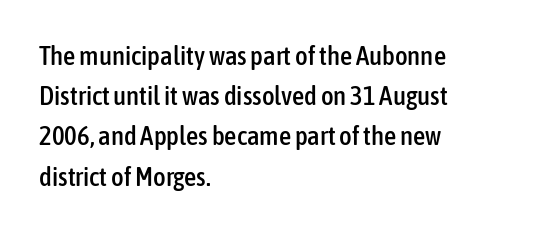
Summary of vertical rhythm: regular, with standard interline spacing. No italicization has been applied; the sample stays upright. One-word summary of the alignment: left. The line texture is even and compact thanks to regular tracking. The space directly below the letters is spotless.
